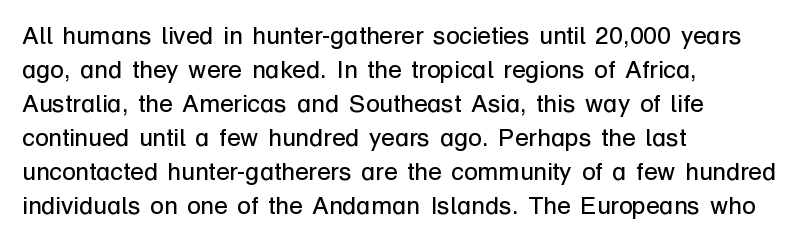
A normal amount of white space separates one row of letters from the next. Honestly, the letter spacing is just normal — you wouldn't notice it. The font's upright variant was chosen for this text. Is this a heavy cut? Hardly; it is regular or lighter. Caption: multi-line text, flush left, ragged right.
